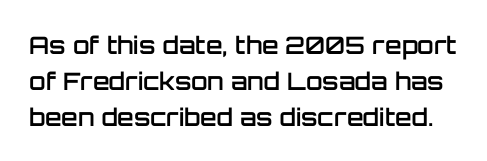
On the weight axis this lands at semibold, roughly 600. The rendering uses a moderate line-height, typical for paragraphs. Any mark beneath the type? The region is blank. Tracking here is standard; glyphs follow each other at the usual distance.
